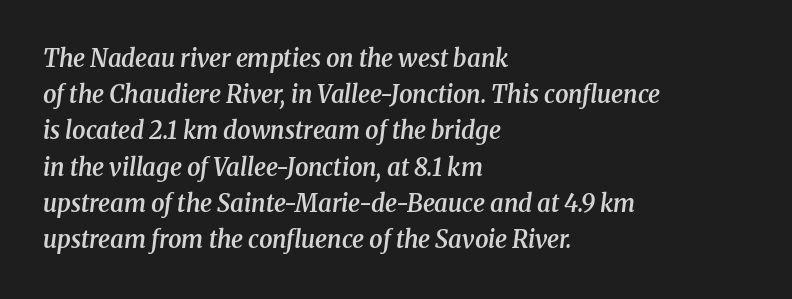
{"italic": "yes", "lean": "right", "slant_degrees": 8, "bold": "semi", "underline": "no", "align": "left", "line_spacing": "normal", "line_spacing_ratio": 1.51, "letter_spacing": "normal", "letter_spacing_em": 0.0, "glyph_px": 24}
